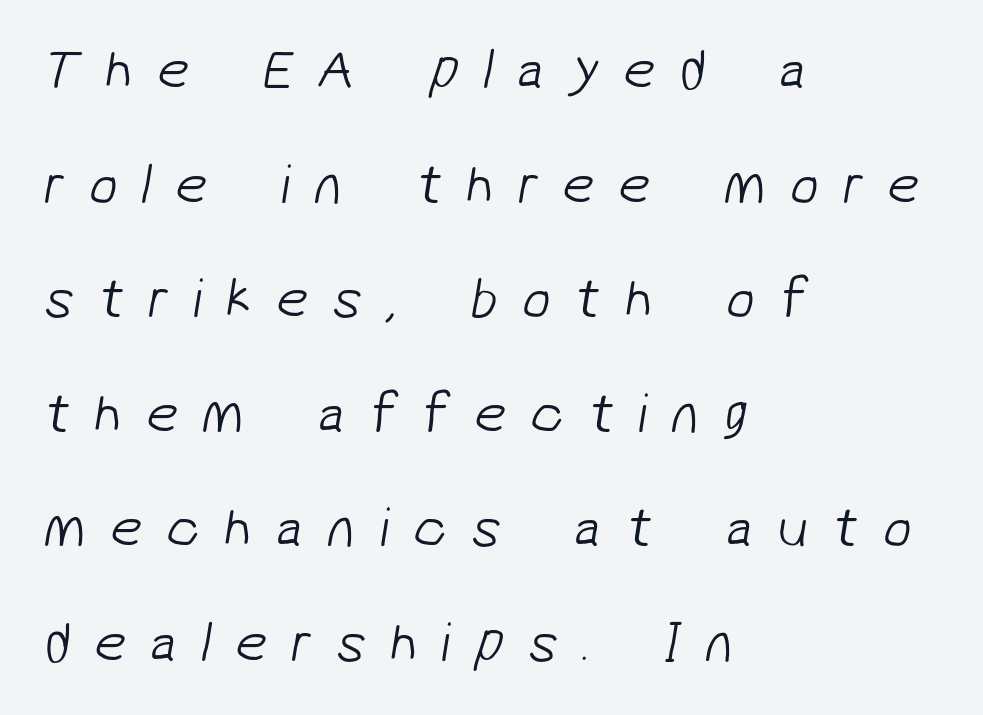
Q: Is the text bold? A: No.
Q: Is the typeface a serif or a sans-serif typeface? A: Sans-serif.
Q: Is the text underlined? A: No.
Q: How is the paragraph aligned? A: Left-aligned.
Q: Is the spacing between letters normal or unusually wide? A: Unusually wide.
Q: Is the spacing between lines tight, normal or loose? A: Loose.
Q: Width (condensed, normal, or wide)? A: Normal.
Q: Stroke contrast? A: Low.
Q: x-height? A: Medium.
Q: Monospaced? A: No.
